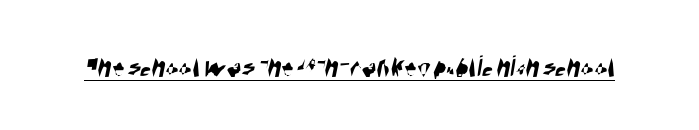
Look at the bottom of the vertical strokes: they stop flat, with no serifs. This rendering leaves character spacing at its baseline value. Is this a fixed-width face? No — the glyphs have proportional, varying widths. The glyphs are accompanied by a horizontal stroke just below them.
